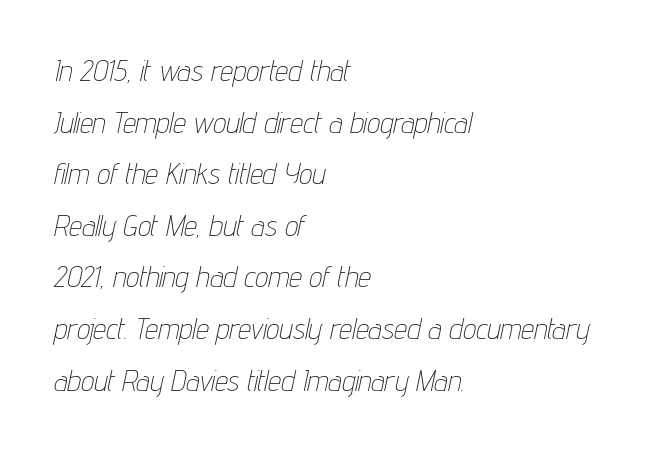
Q: Is the text bold? A: No.
Q: Is the text italic (slanted)? A: Yes, it leans right by about 12 degrees.
Q: Is the text underlined? A: No.
Q: How is the paragraph aligned? A: Left-aligned.
Q: Is the spacing between letters normal or unusually wide? A: Normal.
Q: Width (condensed, normal, or wide)? A: Condensed.
Q: Stroke contrast? A: Low.
Q: x-height? A: Medium.
Q: Monospaced? A: No.
